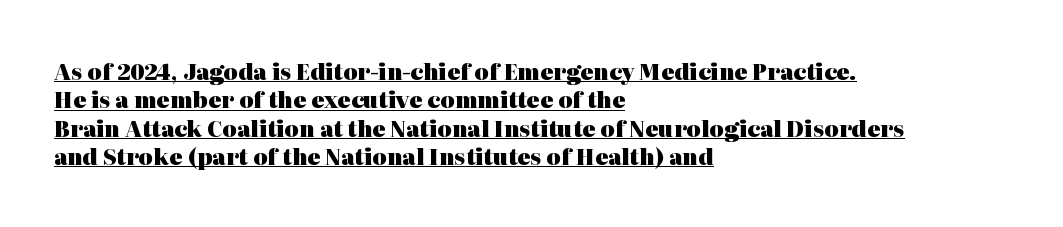
The image shows 22 px bold type, upright; set left-aligned, normal line spacing (1.29x), normal letter spacing, underlined.
